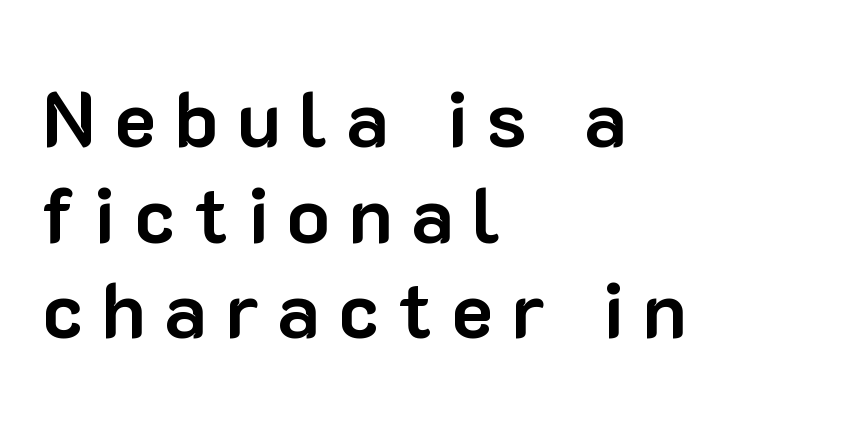
A typesetter would call this heavily tracked-out type. The font's upright variant was chosen for this text. Set as a true bold cut, around the 700 mark. One-word summary of the alignment: left.
